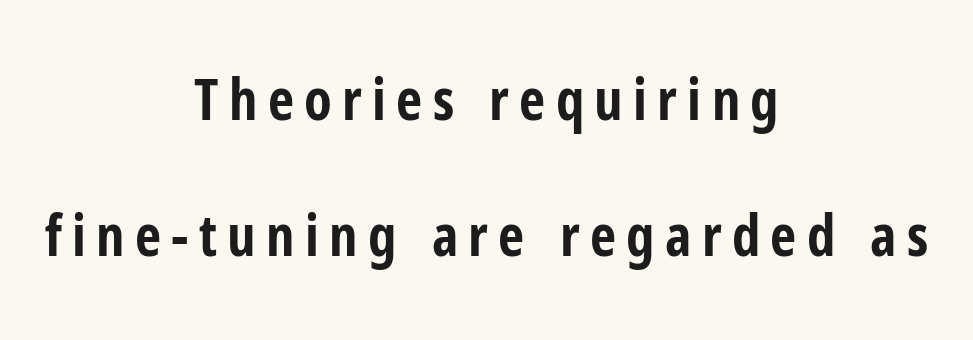
The image shows 57 px bold, condensed sans-serif type, upright; set centered, loose line spacing (2.38x), not underlined; low stroke contrast and a medium x-height.
